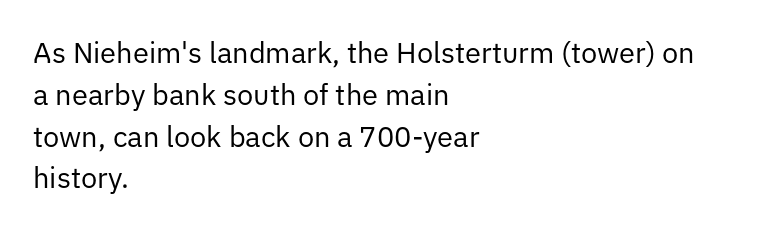
Q: Is the text bold? A: No.
Q: Is the text italic (slanted)? A: No, it is upright.
Q: Is the typeface a serif or a sans-serif typeface? A: Sans-serif.
Q: Is the text underlined? A: No.
Q: How is the paragraph aligned? A: Left-aligned.
Q: Is the spacing between letters normal or unusually wide? A: Normal.
Q: Is the spacing between lines tight, normal or loose? A: Normal.
Q: Width (condensed, normal, or wide)? A: Normal.
Q: Stroke contrast? A: Low.
Q: x-height? A: Medium.
Q: Monospaced? A: No.
